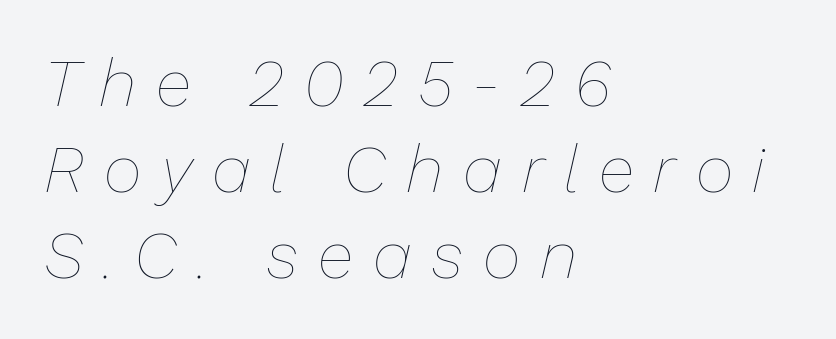
{"italic": "yes", "lean": "right", "slant_degrees": 13, "bold": "no", "weight": "thin", "width": "normal", "stroke_contrast": "low", "x_height": "medium", "monospaced": "no", "underline": "no", "align": "left", "line_spacing": "normal", "line_spacing_ratio": 1.3, "letter_spacing": "wide", "letter_spacing_em": 0.3, "glyph_px": 66}
